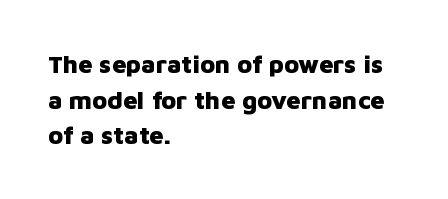
{"italic": "no", "bold": "yes", "underline": "no", "align": "left", "line_spacing": "normal", "line_spacing_ratio": 1.43, "letter_spacing": "normal", "letter_spacing_em": 0.0, "glyph_px": 25}
